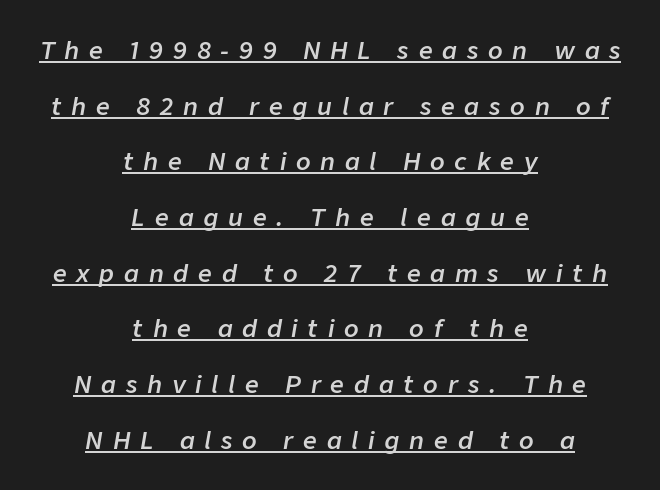
Tracking value appears strongly positive — letters spread wide. When letters slant like this, we call the style italic. Reading down the column, the eye jumps a long way to each next line. These characters rest on top of a visible drawn line. Notice the strokes are somewhat thickened but not fully heavy: this is a semibold. The passage is arranged like a title page — every line centered.
